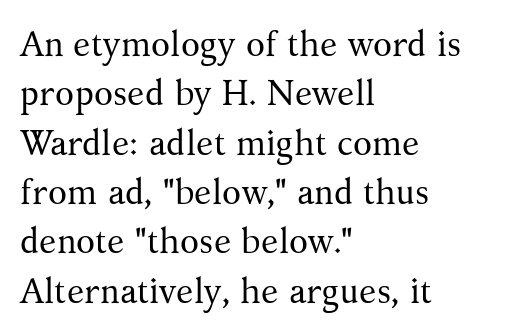
The image shows 35 px regular-weight serif type, upright; set left-aligned, normal line spacing (1.41x), normal letter spacing, not underlined; medium stroke contrast and a medium x-height.
